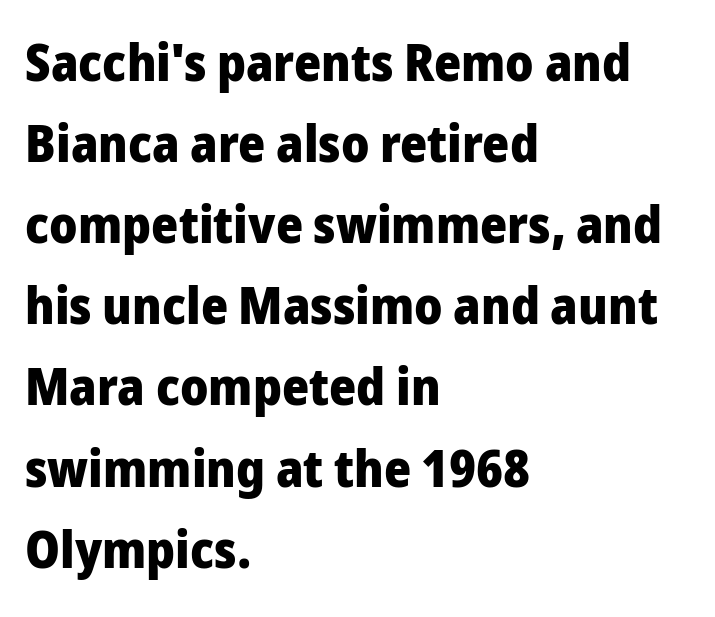
The image shows 52 px heavy sans-serif type, upright; set left-aligned, normal line spacing (1.56x), normal letter spacing, not underlined; low stroke contrast and a medium x-height.
